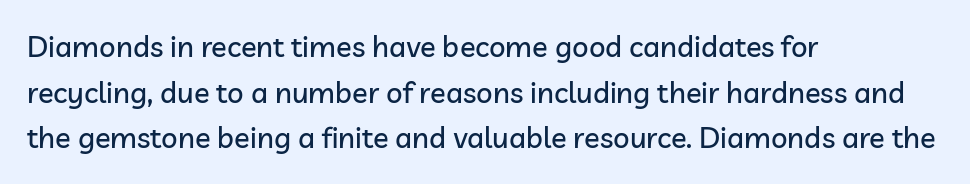
Q: Is the text italic (slanted)? A: No, it is upright.
Q: Is the typeface a serif or a sans-serif typeface? A: Sans-serif.
Q: Is the text underlined? A: No.
Q: How is the paragraph aligned? A: Left-aligned.
Q: Is the spacing between letters normal or unusually wide? A: Normal.
Q: Is the spacing between lines tight, normal or loose? A: Normal.
Q: Width (condensed, normal, or wide)? A: Normal.
Q: Stroke contrast? A: Low.
Q: x-height? A: Medium.
Q: Monospaced? A: No.
